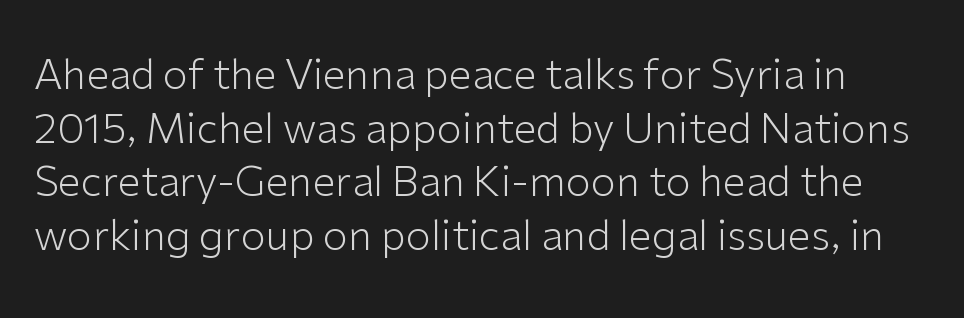
The image shows 41 px light sans-serif type, upright; set normal line spacing (1.31x), normal letter spacing, not underlined; low stroke contrast and a medium x-height.
